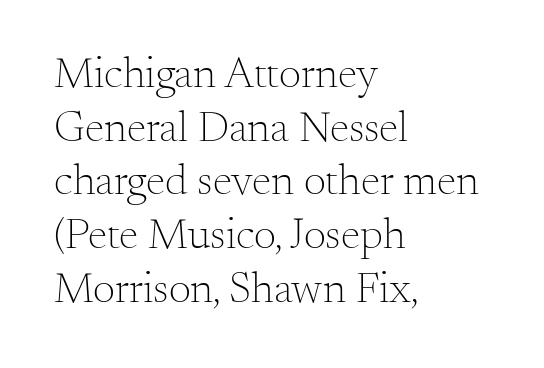
The horizontal fit of the characters is conventional and even. This reads as an unemphasized weight, regular at the heaviest. The foot of each line stays bare and open. The letters carry serifs — small finishing strokes at the ends of their stems. Is the block centered? No — it sits flush against the left margin.
